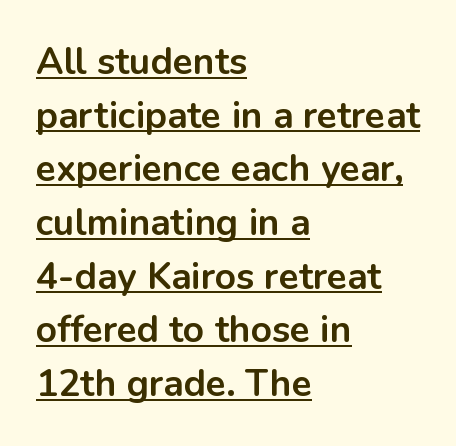
If you drew a line through each stem, it would be perfectly vertical. Notice how descenders clear the ascenders below comfortably — that's standard leading. One-word summary of the alignment: left. A typesetter would call this zero additional tracking.
